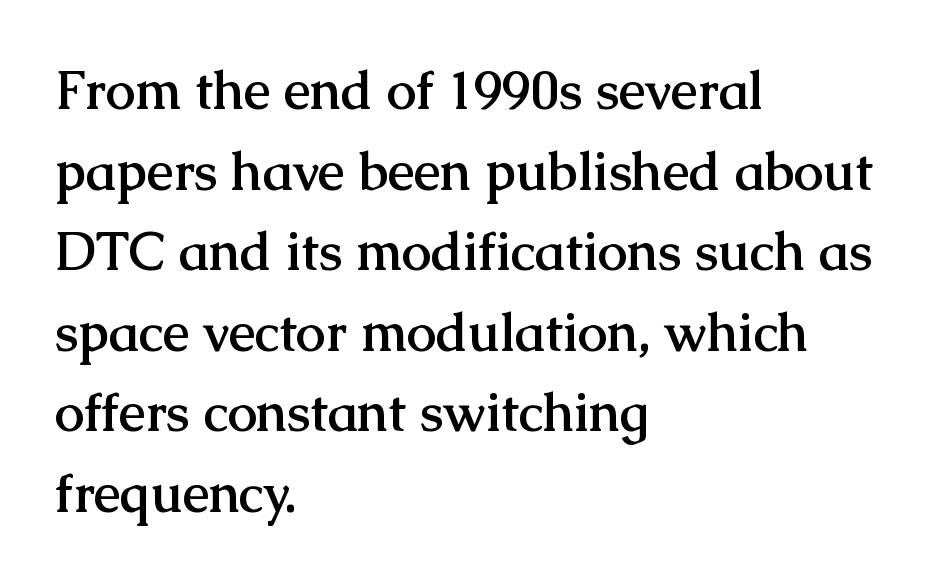
Q: Is the text bold? A: Yes.
Q: Is the text italic (slanted)? A: No, it is upright.
Q: Is the typeface a serif or a sans-serif typeface? A: Serif.
Q: Is the text underlined? A: No.
Q: How is the paragraph aligned? A: Left-aligned.
Q: Is the spacing between letters normal or unusually wide? A: Normal.
Q: Is the spacing between lines tight, normal or loose? A: Normal.
Q: Width (condensed, normal, or wide)? A: Normal.
Q: Stroke contrast? A: Medium.
Q: x-height? A: Medium.
Q: Monospaced? A: No.
